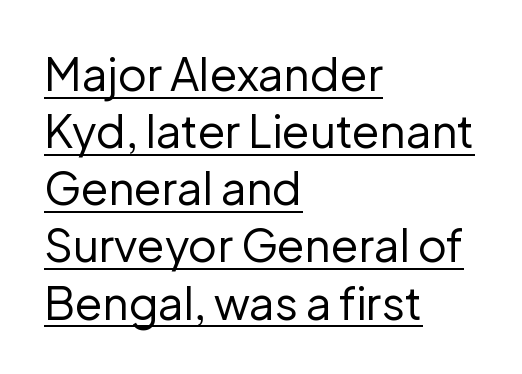
The image shows 45 px regular-weight sans-serif type, upright; set left-aligned, normal line spacing (1.27x), normal letter spacing, underlined; low stroke contrast and a medium x-height.
